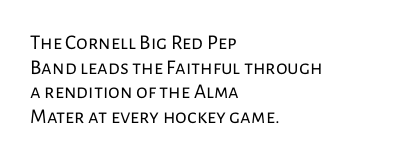
Q: Is the text bold? A: No.
Q: Is the text italic (slanted)? A: No, it is upright.
Q: Is the text underlined? A: No.
Q: How is the paragraph aligned? A: Left-aligned.
Q: Is the spacing between letters normal or unusually wide? A: Normal.
